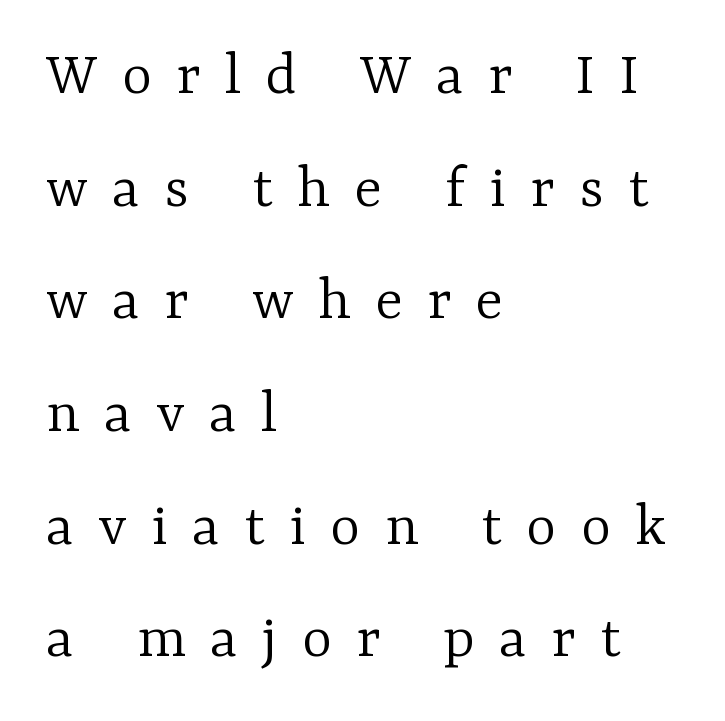
The image shows 64 px light serif type, upright; set left-aligned, line spacing 1.76x, unusually wide letter spacing (+0.38 em), not underlined; low stroke contrast and a medium x-height.
